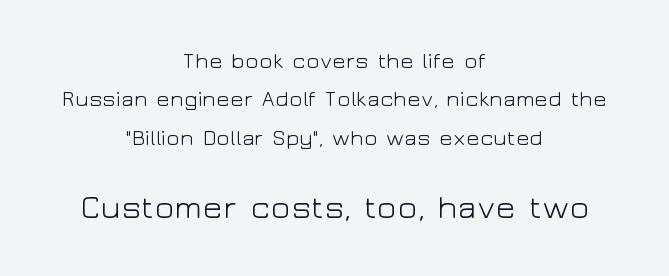
The letterforms sit shoulder to shoulder at normal distance. This sample has the flowing, uneven cadence of proportional lettering. The glyphs are unaccompanied by any horizontal stroke below them. Size hierarchy here favors the trailing block over the leading one.
